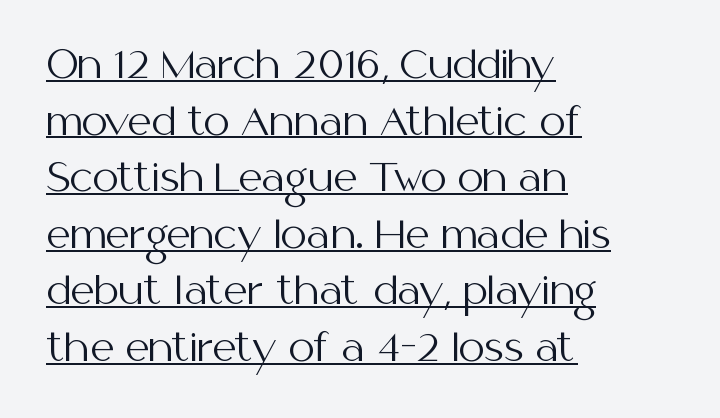
{"serif": "no", "italic": "no", "bold": "no", "weight": "regular", "width": "normal", "stroke_contrast": "medium", "x_height": "medium", "monospaced": "no", "underline": "yes", "align": "left", "line_spacing": "normal", "line_spacing_ratio": 1.53, "letter_spacing": "normal", "letter_spacing_em": 0.0, "glyph_px": 37}
